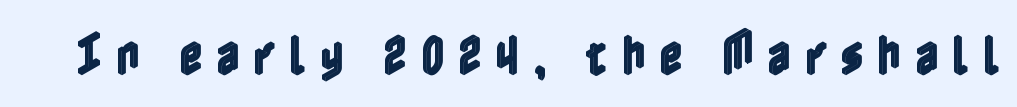
The image shows 45 px condensed type, upright; set unusually wide letter spacing (+0.31 em), not underlined; a medium x-height.
